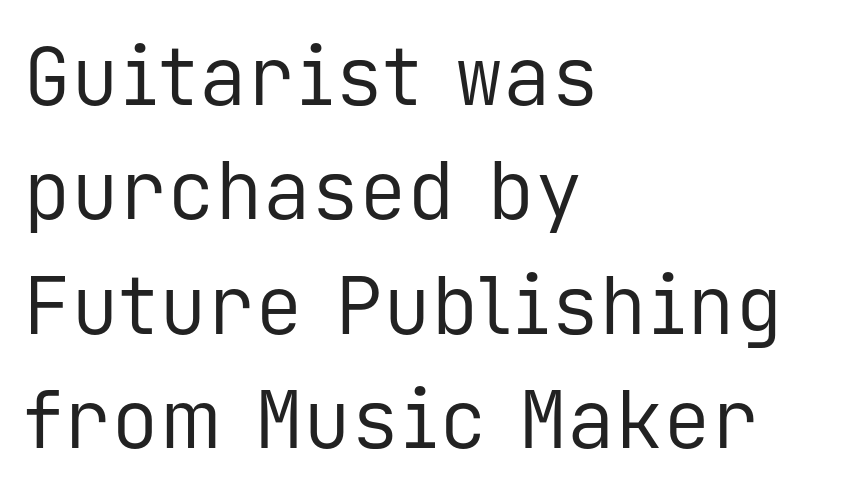
Leading: standard. The strokes carry an ordinary text weight at most. Unlike italic type, these characters show no tilt at all. Does the type have serifs? No, each stem ends abruptly.
